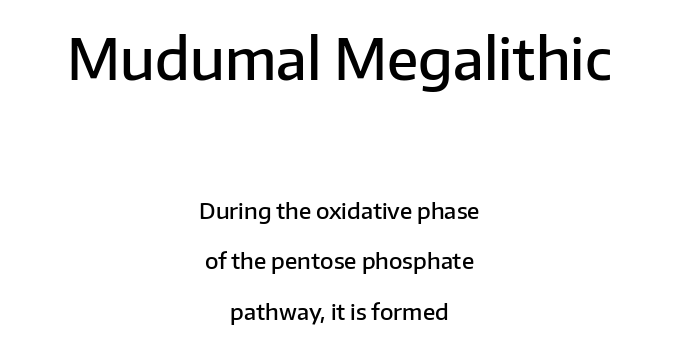
{"serif": "no", "italic": "no", "bold": "semi", "weight": "semibold", "width": "normal", "stroke_contrast": "low", "x_height": "medium", "monospaced": "no", "underline": "no", "align": "center", "line_spacing": "loose", "line_spacing_ratio": 2.3, "letter_spacing": "normal", "letter_spacing_em": 0.0, "larger_block": "first", "size_ratio": 2.55, "glyph_px": 56}
